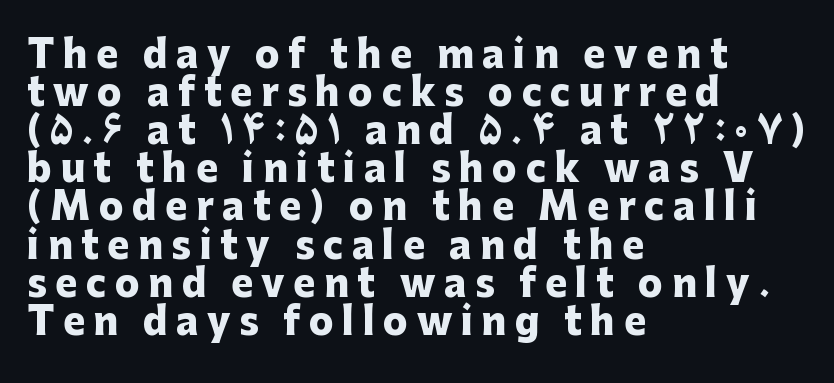
Q: Is the text bold? A: Yes.
Q: Is the text italic (slanted)? A: No, it is upright.
Q: Is the typeface a serif or a sans-serif typeface? A: Sans-serif.
Q: Is the text underlined? A: No.
Q: How is the paragraph aligned? A: Left-aligned.
Q: Is the spacing between letters normal or unusually wide? A: Unusually wide.
Q: Is the spacing between lines tight, normal or loose? A: Tight.
Q: Width (condensed, normal, or wide)? A: Normal.
Q: Stroke contrast? A: Low.
Q: x-height? A: Medium.
Q: Monospaced? A: No.
